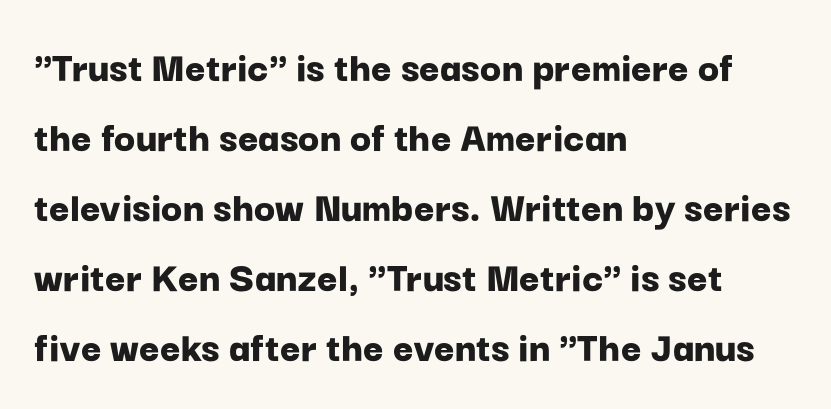
This sample has the flowing, uneven cadence of proportional lettering. These lines are set flush left with a ragged right edge. Students, note that the glyphs here touch the page at normal intervals. Quick note: underline off. These words are printed bold, with thick strokes throughout.
